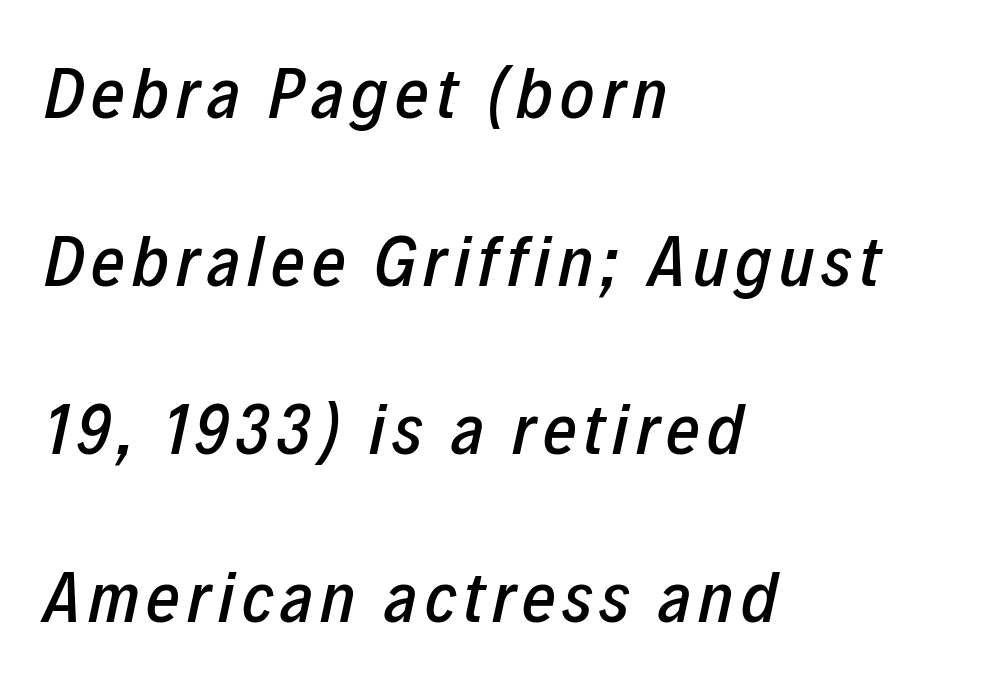
The image shows 73 px condensed type, italic (leaning right); set left-aligned, loose line spacing (2.3x), not underlined; low stroke contrast and a medium x-height.
